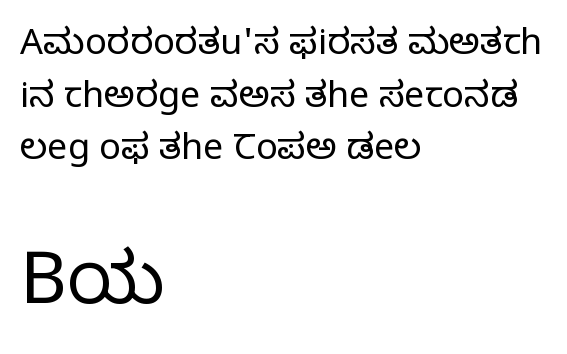
{"serif": "yes", "italic": "no", "bold": "no", "weight": "regular", "width": "normal", "stroke_contrast": "low", "x_height": "large", "monospaced": "no", "underline": "no", "align": "left", "line_spacing": "normal", "line_spacing_ratio": 1.46, "letter_spacing": "normal", "letter_spacing_em": 0.0, "larger_block": "second", "size_ratio": 2.03, "glyph_px": 73}
